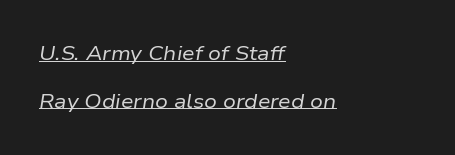
{"italic": "yes", "lean": "right", "slant_degrees": 9, "bold": "no", "underline": "yes", "align": "left", "line_spacing": "loose", "line_spacing_ratio": 2.38, "letter_spacing": "normal", "letter_spacing_em": 0.0, "glyph_px": 20}
